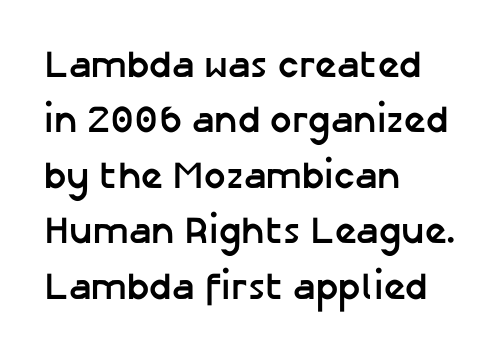
{"serif": "no", "italic": "no", "bold": "yes", "weight": "semibold", "width": "normal", "stroke_contrast": "low", "x_height": "medium", "monospaced": "no", "underline": "no", "align": "left", "line_spacing": "normal", "line_spacing_ratio": 1.46, "letter_spacing": "normal", "letter_spacing_em": 0.0, "glyph_px": 38}
